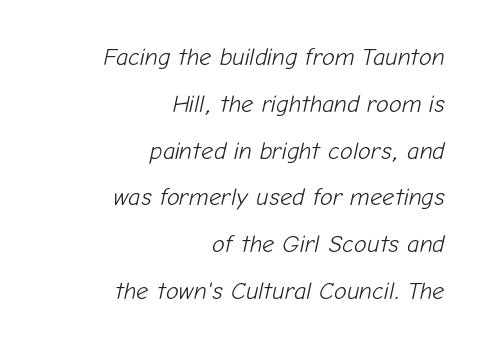
Q: Is the text bold? A: No.
Q: Is the text italic (slanted)? A: Yes, it leans right by about 12 degrees.
Q: Is the text underlined? A: No.
Q: How is the paragraph aligned? A: Right-aligned.
Q: Is the spacing between letters normal or unusually wide? A: Normal.
Q: Is the spacing between lines tight, normal or loose? A: Loose.
